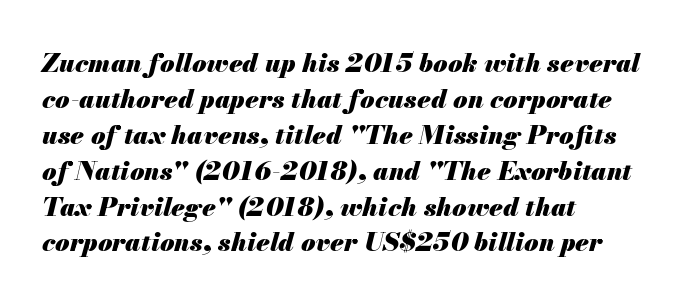
{"italic": "yes", "lean": "right", "slant_degrees": 13, "bold": "yes", "underline": "no", "align": "left", "line_spacing": "normal", "line_spacing_ratio": 1.38, "letter_spacing": "normal", "letter_spacing_em": 0.0, "glyph_px": 26}
